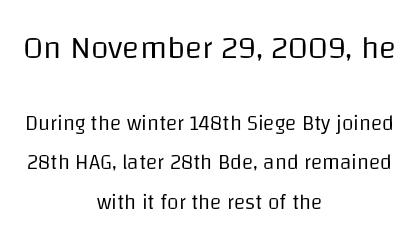
Q: Is the text bold? A: No.
Q: Is the text italic (slanted)? A: No, it is upright.
Q: Is the typeface a serif or a sans-serif typeface? A: Sans-serif.
Q: Is the text underlined? A: No.
Q: How is the paragraph aligned? A: Centered.
Q: Is the spacing between letters normal or unusually wide? A: Normal.
Q: Which block of text is set in a larger size, the first (top) or the second (bottom)? A: The first (top) one.
Q: Width (condensed, normal, or wide)? A: Normal.
Q: Stroke contrast? A: Low.
Q: x-height? A: Large.
Q: Monospaced? A: No.
